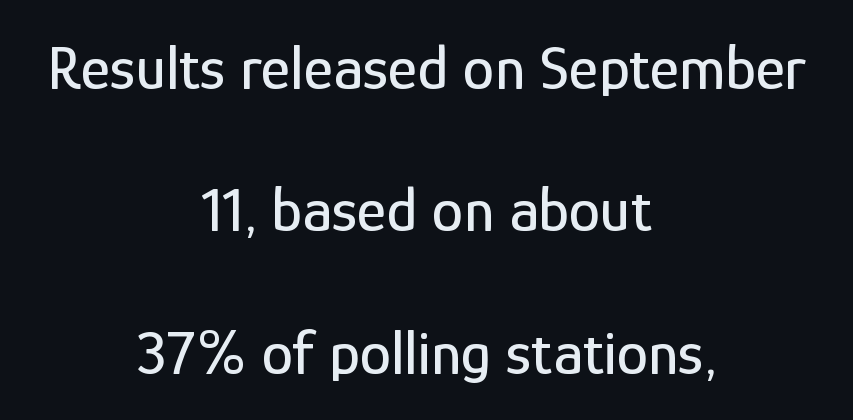
The image shows 63 px condensed sans-serif type, upright; set centered, loose line spacing (2.26x), normal letter spacing, not underlined; low stroke contrast and a medium x-height.
